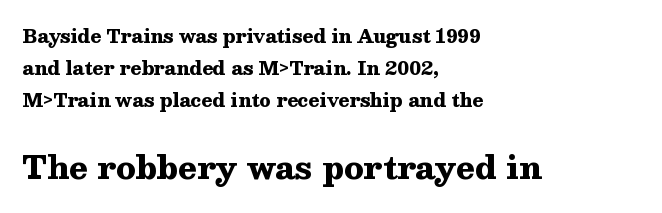
Upright lettering throughout. The glyphs in this specimen are seriffed. You could not count columns in this text — the font is proportionally spaced. The glyphs are unaccompanied by any horizontal stroke below them. The block sitting lower on the canvas is the one with enlarged characters. Summary of weight: heavy, a full bold.
